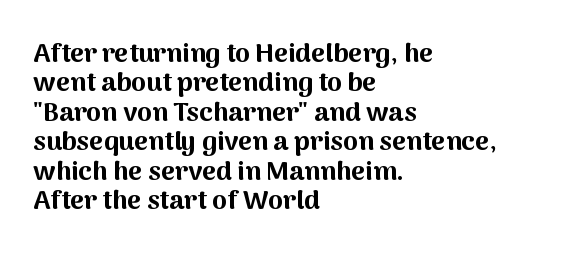
The image shows 27 px bold type, upright; set left-aligned, tight line spacing (1.09x), normal letter spacing, not underlined.
